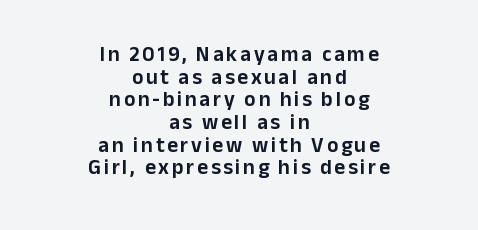
The image shows 21 px text type, upright; set centered, tight line spacing (1.08x), not underlined.
